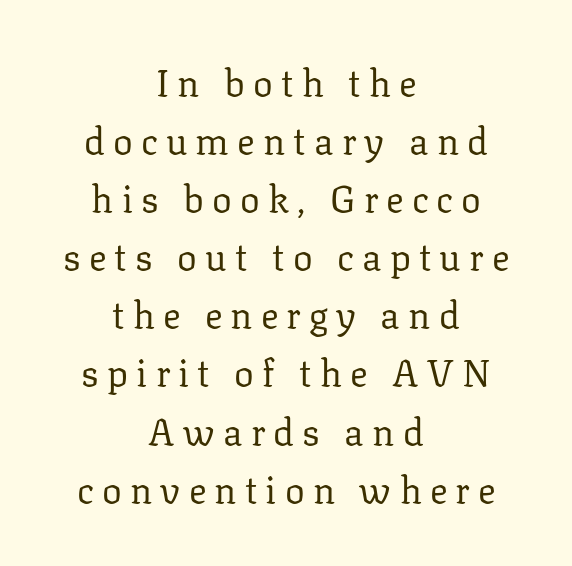
The image shows 37 px regular-weight serif type, upright; set centered, normal line spacing (1.57x), unusually wide letter spacing (+0.22 em), not underlined; low stroke contrast and a medium x-height.
